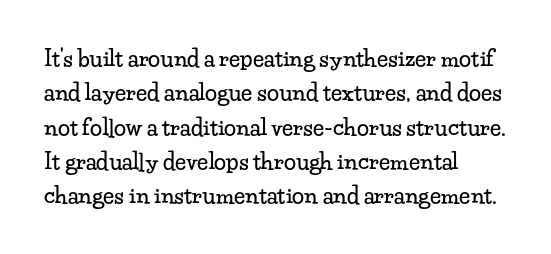
The image shows 22 px text type, upright; set left-aligned, normal line spacing (1.56x), normal letter spacing, not underlined.
